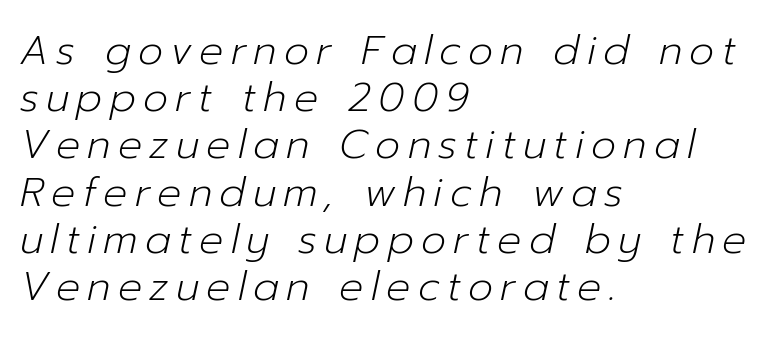
The image shows 40 px light type, italic (leaning right); set left-aligned, line spacing 1.18x, not underlined; low stroke contrast and a medium x-height.
